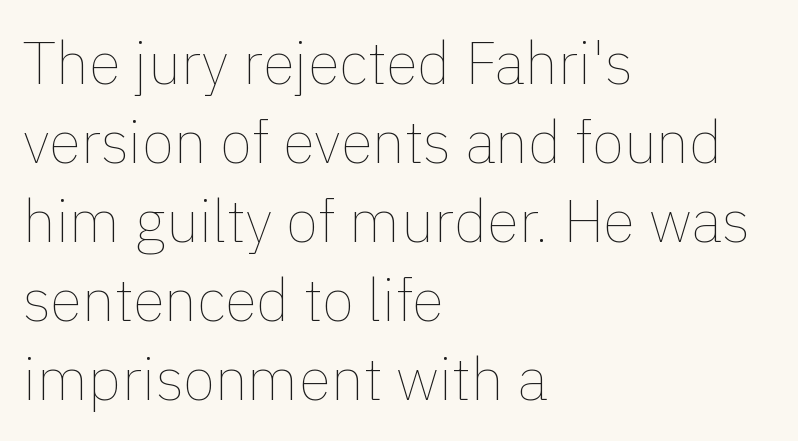
The string is rendered with underlining switched off. These lines sit exactly where default settings would place them. Do the characters align in a grid? No, the font is proportional. Standard letterfit; no display-style spreading of the glyphs. Does the copy run flush right? No — it runs flush left.
